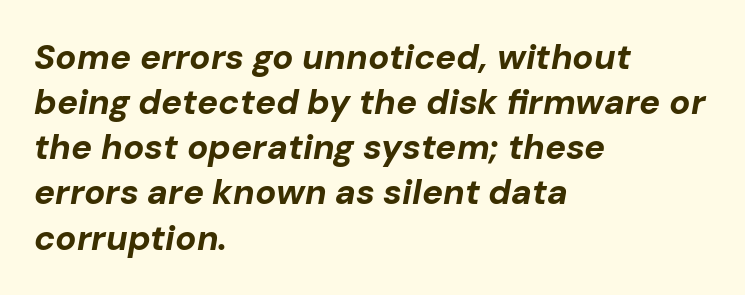
The whole block is typeset with a tilt. The rendering keeps characters at their native spacing. Looks like regular typesetting: each glyph gets only the width it needs. How heavy is the stroke? Heavy — this is a bold. The lines sit at an ordinary, default distance from one another.
